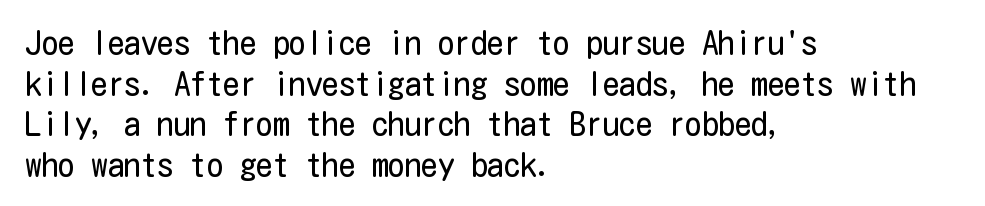
Underline: absent. Stroke terminals: plain, sans-serif. Posture: upright roman. These glyphs show unthickened strokes, regular width or finer. The typesetter chose a ragged-right arrangement here.
